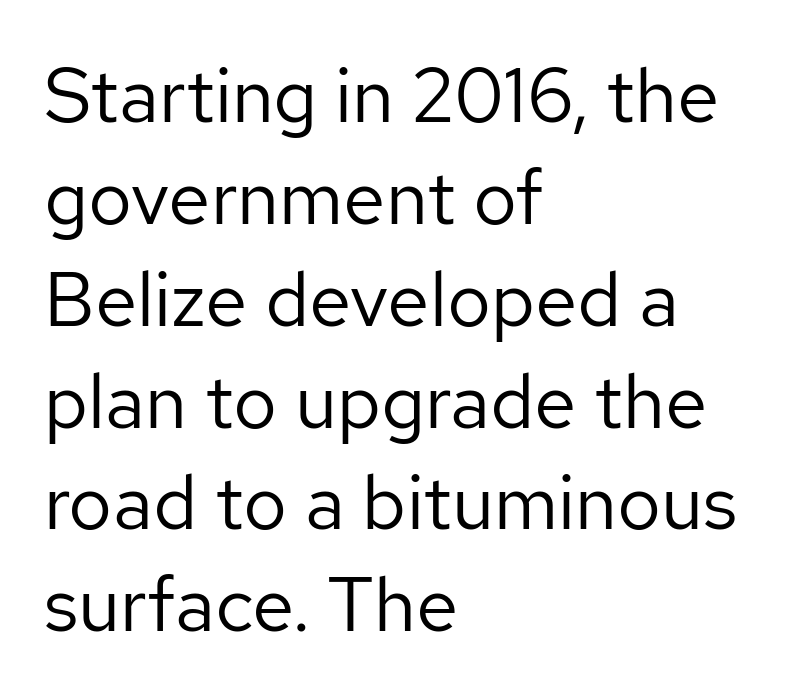
Q: Is the text bold? A: No.
Q: Is the text italic (slanted)? A: No, it is upright.
Q: Is the typeface a serif or a sans-serif typeface? A: Sans-serif.
Q: Is the text underlined? A: No.
Q: How is the paragraph aligned? A: Left-aligned.
Q: Is the spacing between letters normal or unusually wide? A: Normal.
Q: Is the spacing between lines tight, normal or loose? A: Normal.
Q: Width (condensed, normal, or wide)? A: Normal.
Q: Stroke contrast? A: Low.
Q: x-height? A: Medium.
Q: Monospaced? A: No.
